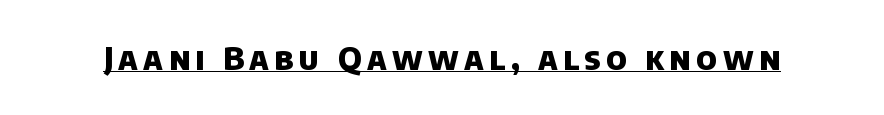
Q: Is the text bold? A: Yes.
Q: Is the typeface a serif or a sans-serif typeface? A: Sans-serif.
Q: Is the text underlined? A: Yes.
Q: Width (condensed, normal, or wide)? A: Normal.
Q: Stroke contrast? A: Low.
Q: x-height? A: Large.
Q: Monospaced? A: No.
